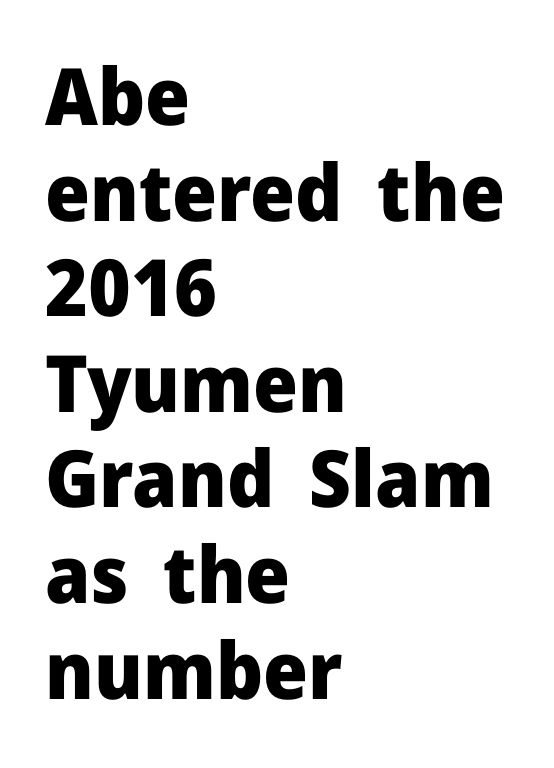
Characters follow at the spacing the type designer built in. Unmarked baselines from the first word to the last. Leftover space on each line is placed entirely after the last word. Summary of weight: heavy, a full bold.
